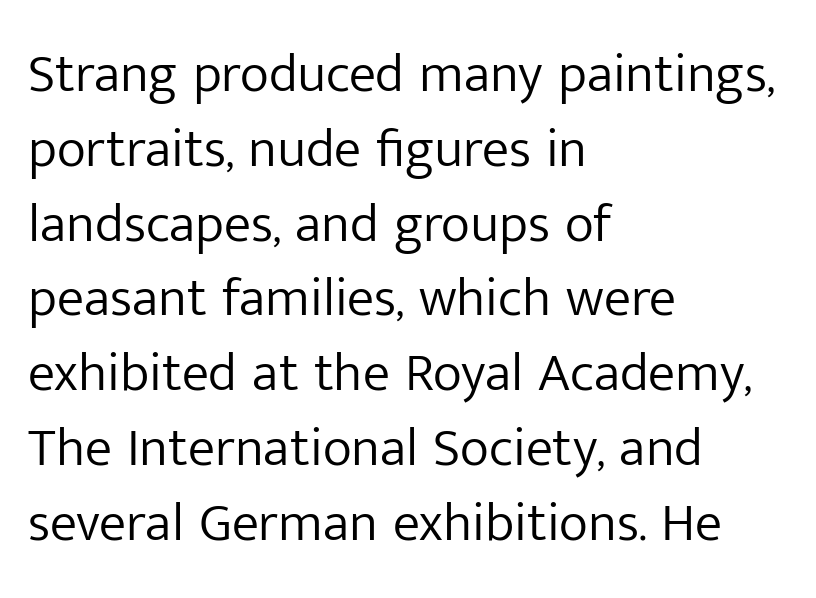
{"serif": "no", "italic": "no", "bold": "no", "weight": "light", "width": "normal", "stroke_contrast": "low", "x_height": "medium", "monospaced": "no", "underline": "no", "align": "left", "line_spacing": "normal", "line_spacing_ratio": 1.36, "letter_spacing": "normal", "letter_spacing_em": 0.0, "glyph_px": 55}
